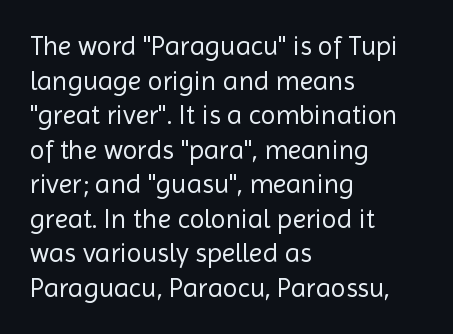
Q: Is the text bold? A: No.
Q: Is the text italic (slanted)? A: No, it is upright.
Q: Is the text underlined? A: No.
Q: How is the paragraph aligned? A: Left-aligned.
Q: Is the spacing between letters normal or unusually wide? A: Normal.
Q: Is the spacing between lines tight, normal or loose? A: Normal.
